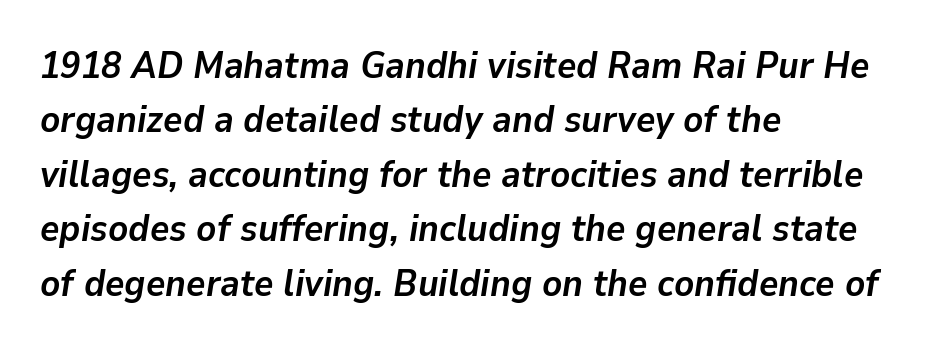
{"italic": "yes", "lean": "right", "slant_degrees": 9, "bold": "yes", "weight": "semibold", "width": "normal", "stroke_contrast": "low", "x_height": "medium", "monospaced": "no", "underline": "no", "align": "left", "line_spacing": "normal", "line_spacing_ratio": 1.47, "letter_spacing": "normal", "letter_spacing_em": 0.0, "glyph_px": 37}
